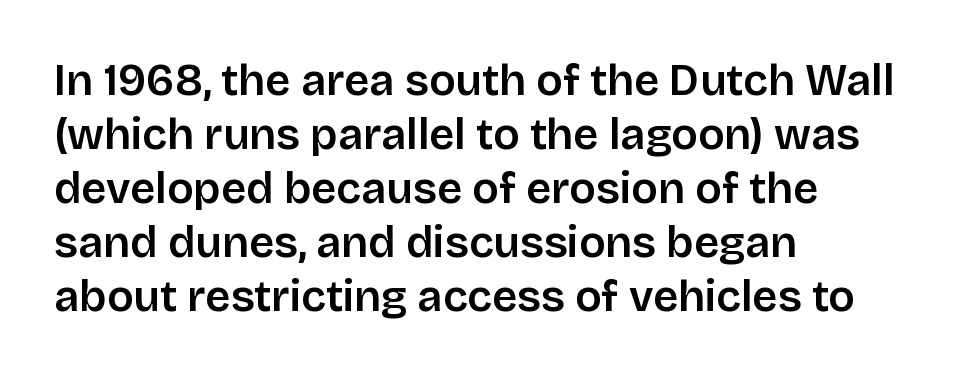
Grotesque or geometric, the face here clearly has no serifs. A typesetter would call this proportional, since set widths differ per character. Nobody touched the tracking dial on this one. This rendering uses left alignment, leaving the right contour irregular. The zone under the glyphs is completely vacant. Italic? Not at all — the glyphs are vertical.
